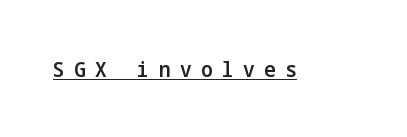
You can see a thin bar hugging the bottom of the glyphs. Italic: no, the glyphs are upright roman. In terms of weight, the rendering is demibold, just under bold. This sample uses expanded letter spacing, leaving extra air between glyphs.
